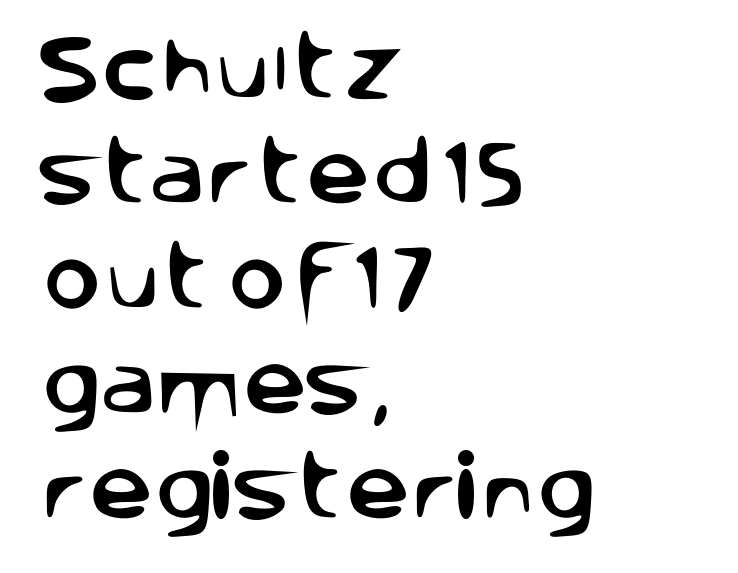
Nobody touched the tracking dial on this one. Which margin do the lines hug? The left one — the right edge is uneven. The text was rendered using a sans face with plain stroke endings. The rendering uses natural spacing where letterforms have individual widths. This sample keeps an unexceptional amount of space between lines. The foot of each line stays bare and open.
